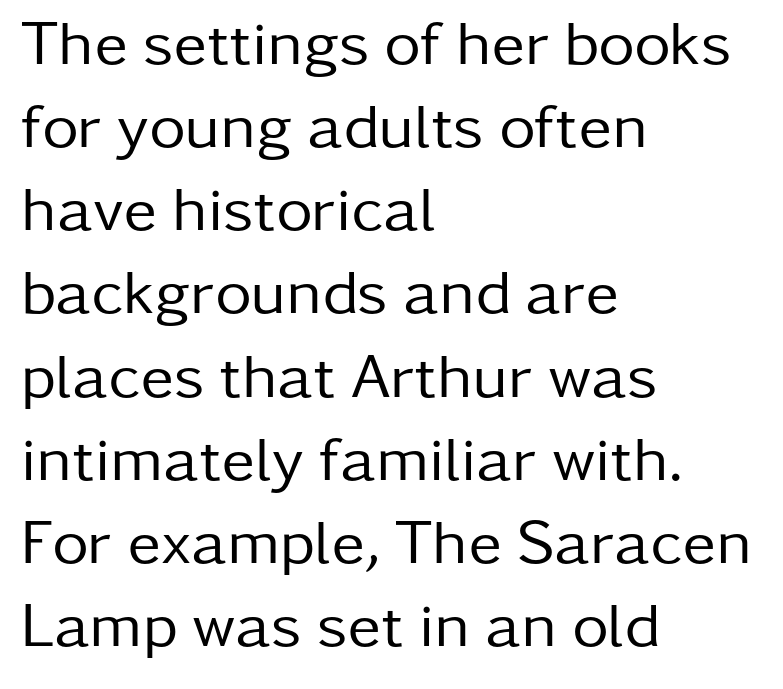
{"serif": "no", "italic": "no", "bold": "no", "weight": "regular", "width": "normal", "stroke_contrast": "low", "x_height": "medium", "monospaced": "no", "underline": "no", "align": "left", "line_spacing": "normal", "line_spacing_ratio": 1.32, "letter_spacing": "normal", "letter_spacing_em": 0.0, "glyph_px": 63}
